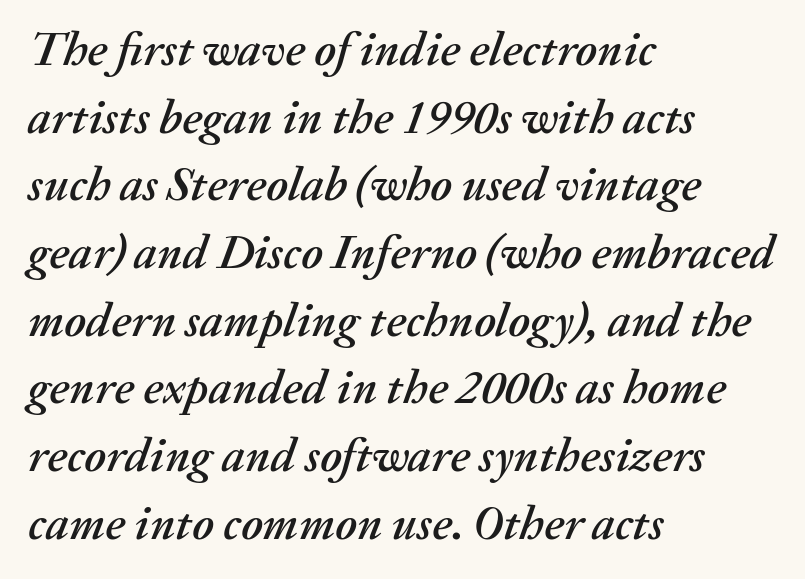
The image shows 48 px text type, italic (leaning right); set left-aligned, normal line spacing (1.41x), normal letter spacing, not underlined; medium stroke contrast and a medium x-height.
